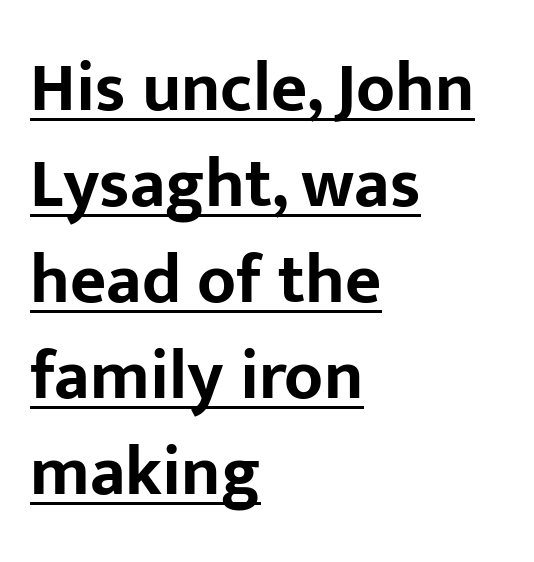
The image shows 70 px bold sans-serif type, upright; set left-aligned, normal line spacing (1.37x), normal letter spacing, underlined; low stroke contrast and a medium x-height.
